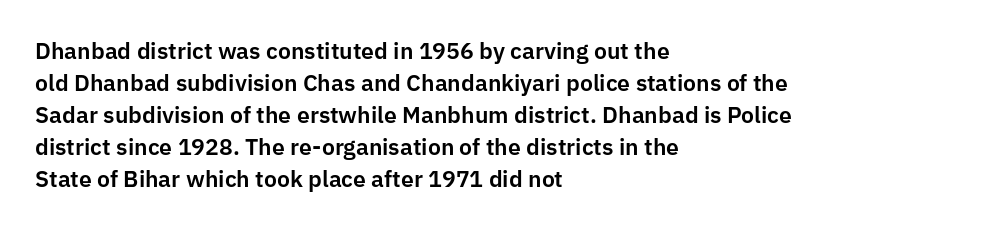
{"italic": "no", "underline": "no", "align": "left", "line_spacing": "normal", "line_spacing_ratio": 1.39, "letter_spacing": "normal", "letter_spacing_em": 0.0, "glyph_px": 23}
